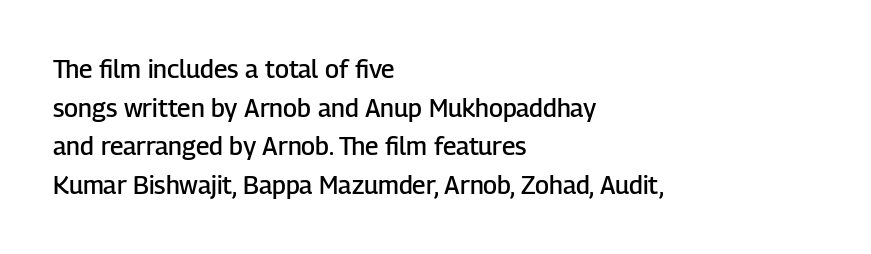
The image shows 25 px text type, upright; set left-aligned, normal line spacing (1.55x), normal letter spacing, not underlined.
